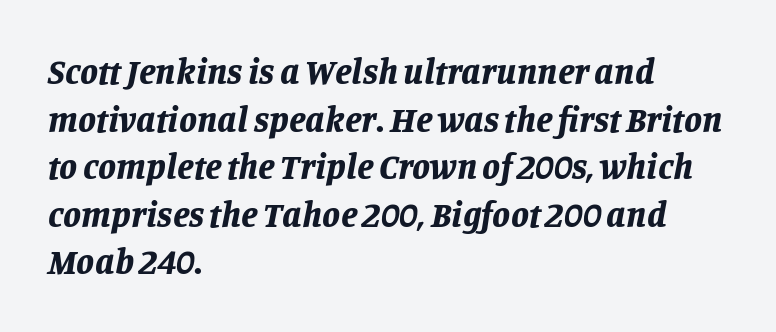
{"italic": "yes", "lean": "right", "slant_degrees": 11, "bold": "yes", "weight": "bold", "width": "normal", "stroke_contrast": "low", "x_height": "large", "monospaced": "no", "underline": "no", "align": "left", "line_spacing": "normal", "line_spacing_ratio": 1.32, "letter_spacing": "normal", "letter_spacing_em": 0.0, "glyph_px": 36}
